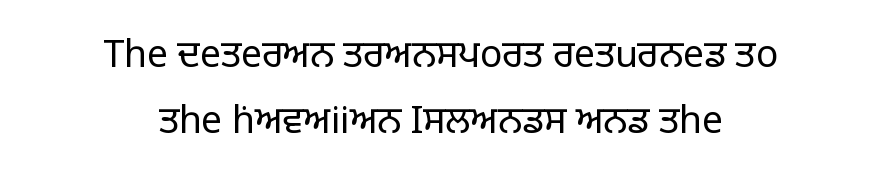
The passage is arranged like a title page — every line centered. The tracking reads as untouched default to a designer's eye. If you drew a line through each stem, it would be perfectly vertical. The typeface chosen for these lines omits serifs. The letters advance in unequal steps, a hallmark of proportional type.
